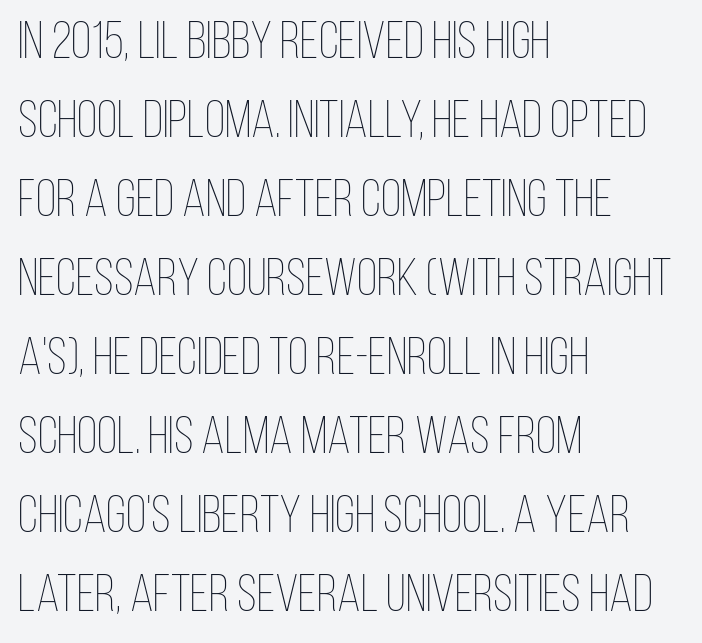
The image shows 53 px thin, condensed type, upright; set left-aligned, normal line spacing (1.49x), normal letter spacing, not underlined; low stroke contrast and a large x-height.
